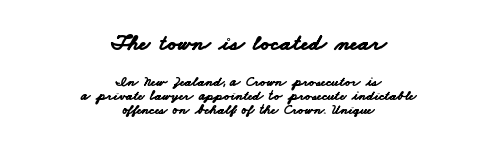
{"bold": "yes", "underline": "no", "align": "center", "line_spacing": "tight", "line_spacing_ratio": 0.99, "letter_spacing": "normal", "letter_spacing_em": 0.0, "larger_block": "first", "size_ratio": 1.64, "glyph_px": 23}
